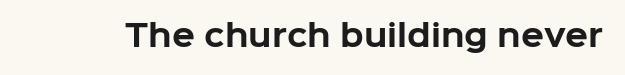
The image shows 30 px bold sans-serif type, upright; set normal letter spacing, not underlined; low stroke contrast and a medium x-height.
